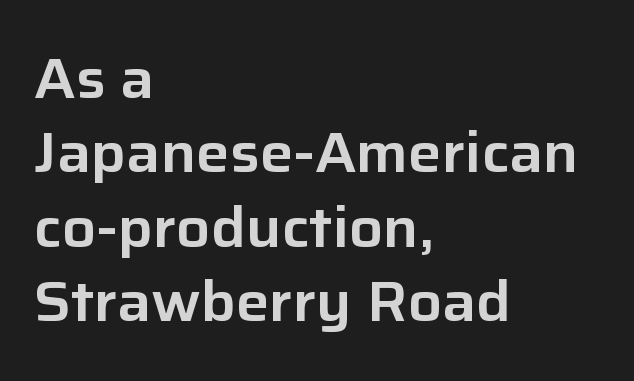
{"serif": "no", "italic": "no", "width": "normal", "stroke_contrast": "low", "x_height": "medium", "monospaced": "no", "underline": "no", "align": "left", "line_spacing": "normal", "line_spacing_ratio": 1.33, "letter_spacing": "normal", "letter_spacing_em": 0.0, "glyph_px": 56}
